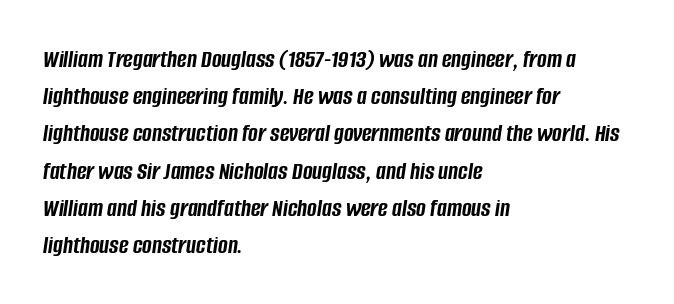
Typesetter's note: full bold, strokes at maximum text heaviness. Leftover space on each line is placed entirely after the last word. The gaps between neighbouring characters are ordinary and unremarkable. Summary of vertical rhythm: regular, with standard interline spacing. The rendering applies a slant to the glyphs.
